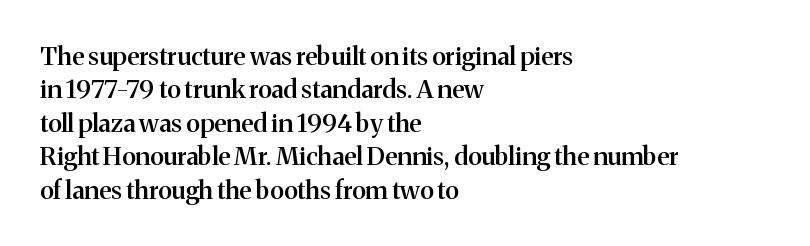
The image shows 25 px text type, upright; set left-aligned, normal line spacing (1.34x), normal letter spacing, not underlined.
